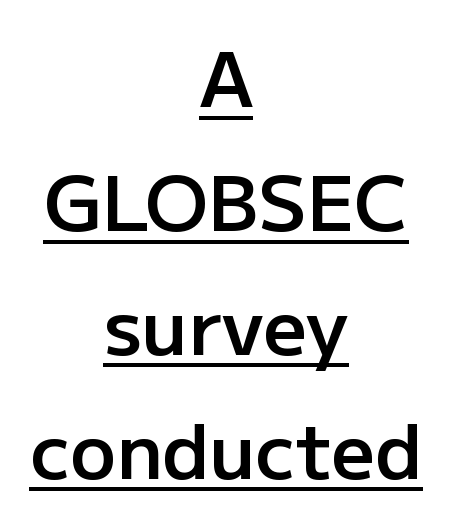
Ordinary non-slanted type is in use. The compositor balanced each line on the midline. In terms of letterform style, serifs are entirely absent. Note the varied advance widths — an 'i' is clearly narrower than an 'm'. One glance says typical: line gaps are just what's usual.
